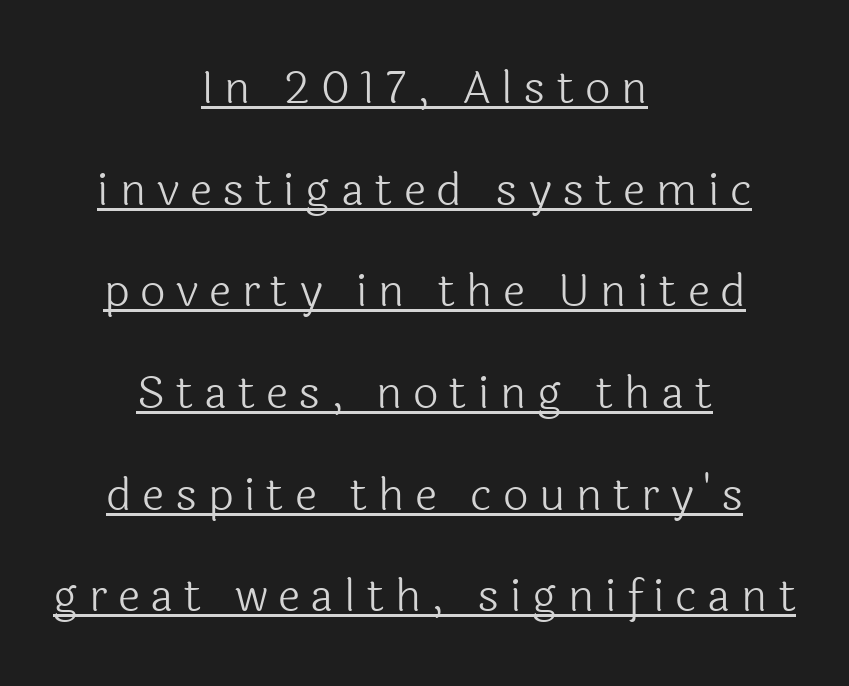
Each word looks stretched out because of the extra space between its letters. This sample has the flowing, uneven cadence of proportional lettering. Notice the wide empty band between every row — that's loose leading. Note: no serifs on the glyphs.
